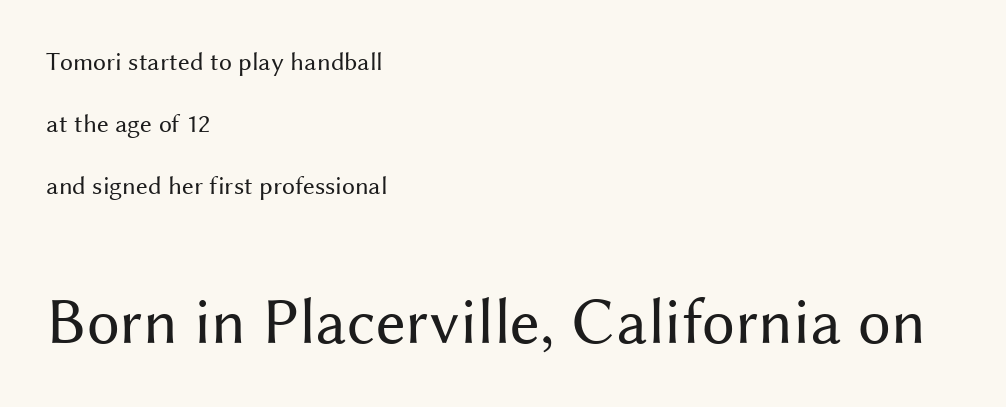
The image shows 66 px regular-weight sans-serif type, upright; set left-aligned, loose line spacing (2.38x), normal letter spacing, not underlined; the second (bottom) block is 2.54x larger; medium stroke contrast and a medium x-height.
